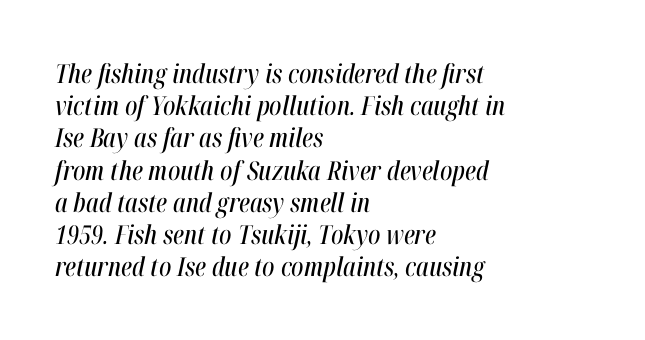
The rendering keeps characters at their native spacing. The lettering tilts uniformly, giving the passage an italic look. A classic flush-left, rag-right setting is used for this passage. The space directly below the letters is spotless.
